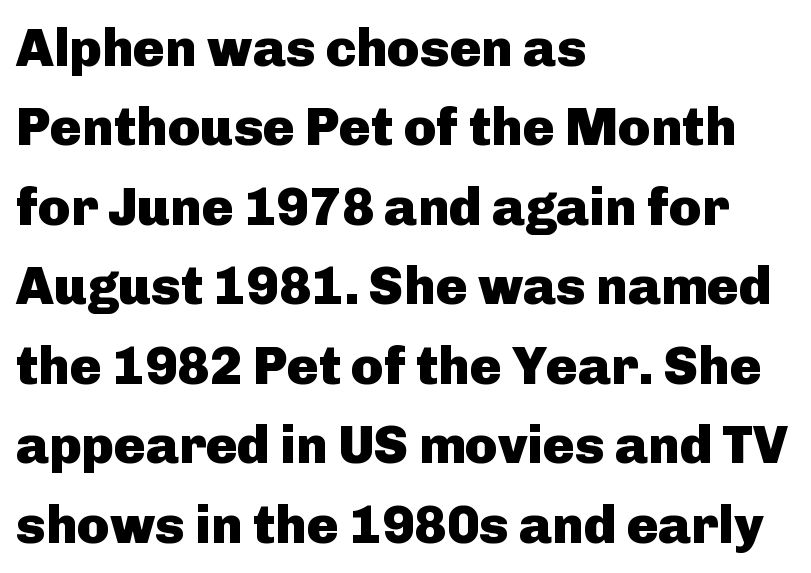
The gaps between neighbouring characters are ordinary and unremarkable. This block has exactly the height ordinary leading produces. Quick note: underline off. All the whitespace from short lines collects on the right. Unlike a traditional serif, this face leaves its strokes unadorned.
